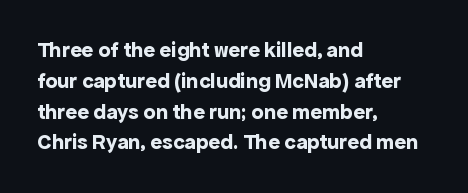
{"italic": "no", "bold": "yes", "underline": "no", "align": "left", "line_spacing": "normal", "line_spacing_ratio": 1.4, "letter_spacing": "normal", "letter_spacing_em": 0.0, "glyph_px": 22}
